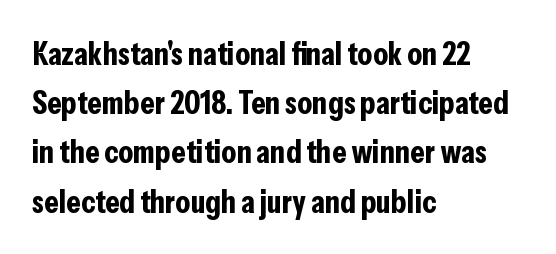
The image shows 33 px bold, condensed sans-serif type, upright; set left-aligned, normal line spacing (1.49x), normal letter spacing, not underlined; low stroke contrast and a medium x-height.
